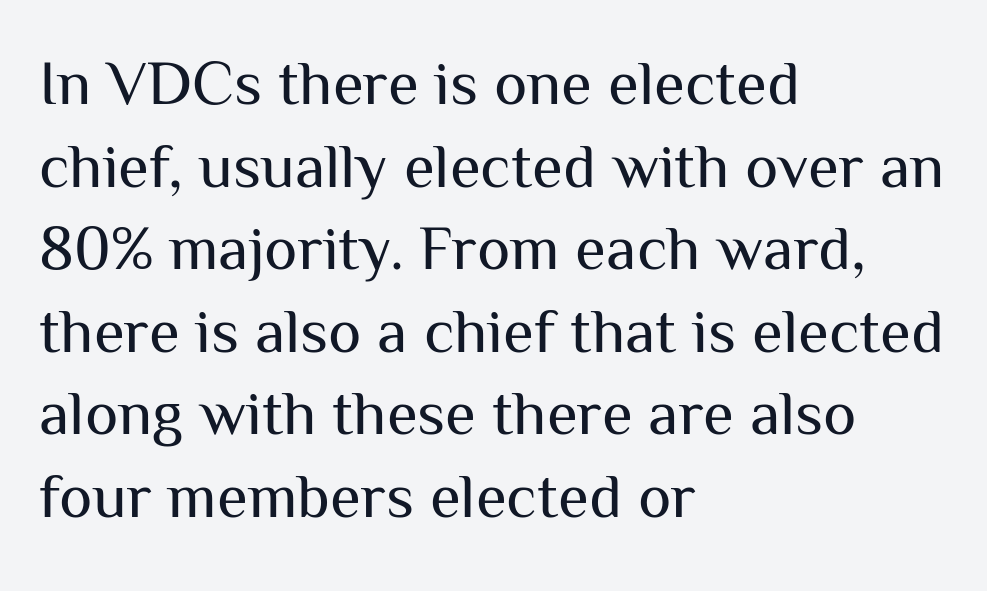
This rendering uses left alignment, leaving the right contour irregular. Letters have the restrained weight of plain body copy at most. Leading matches the norm, producing a regular column. What stands out about the letter spacing? Nothing — it is the standard amount. Nothing sits at the stroke ends, so this counts as sans-serif. The passage shown is typed in a proportional face where columns would drift.
